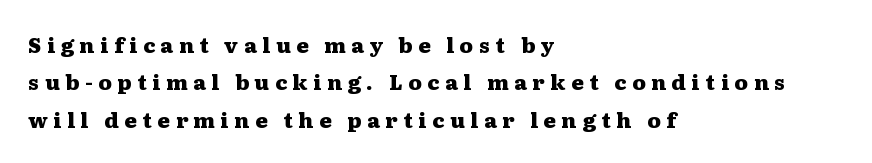
Posture: upright roman. A bare baseline throughout the passage. These words are printed bold, with thick strokes throughout. Line starts are locked; line ends wander. The face used here is rendered with a markedly widened letterfit.
